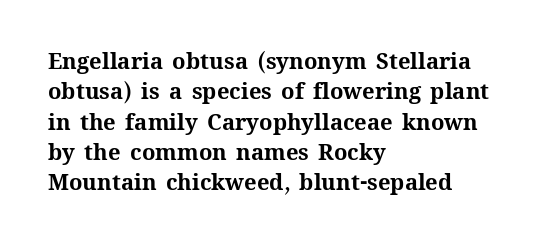
The paragraph shown leans on its left margin. The glyphs have the mass of a bold cut. How are the letters spaced? Ordinarily, with no added tracking. This sample uses an upright cut, with every glyph sitting square on the baseline.
